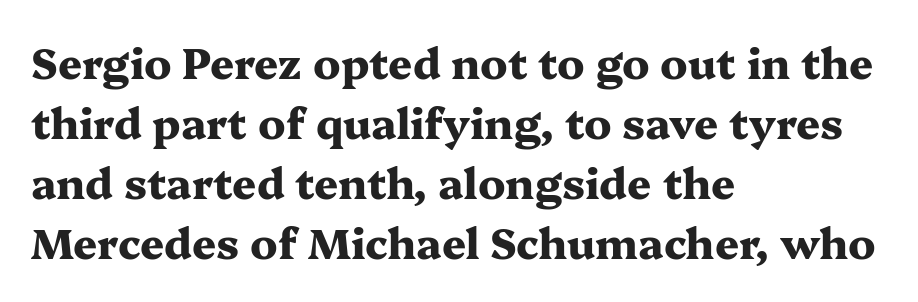
These lines are rendered in a variable-pitch font. Any mark beneath the type? The region is blank. Vertical strokes here are truly vertical. Small tapered or slab feet sit at the stroke ends, so this counts as serif. Honestly, the row spacing looks completely unremarkable.
